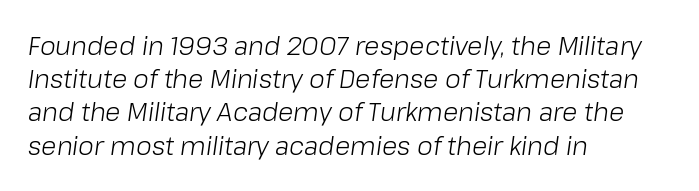
{"italic": "yes", "lean": "right", "slant_degrees": 8, "bold": "no", "underline": "no", "align": "left", "line_spacing": "normal", "line_spacing_ratio": 1.33, "letter_spacing": "normal", "letter_spacing_em": 0.0, "glyph_px": 25}
